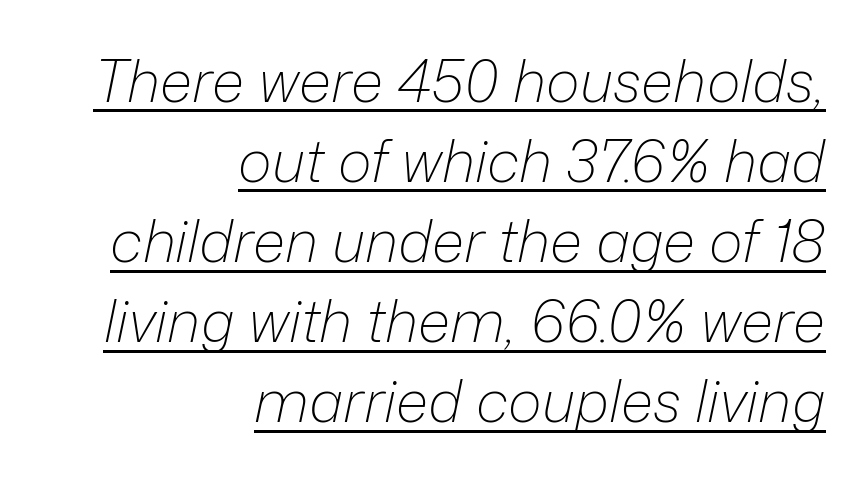
Q: Is the text bold? A: No.
Q: Is the text italic (slanted)? A: Yes, it leans right by about 12 degrees.
Q: Is the text underlined? A: Yes.
Q: How is the paragraph aligned? A: Right-aligned.
Q: Is the spacing between letters normal or unusually wide? A: Normal.
Q: Is the spacing between lines tight, normal or loose? A: Normal.
Q: Width (condensed, normal, or wide)? A: Normal.
Q: Stroke contrast? A: Low.
Q: x-height? A: Medium.
Q: Monospaced? A: No.
